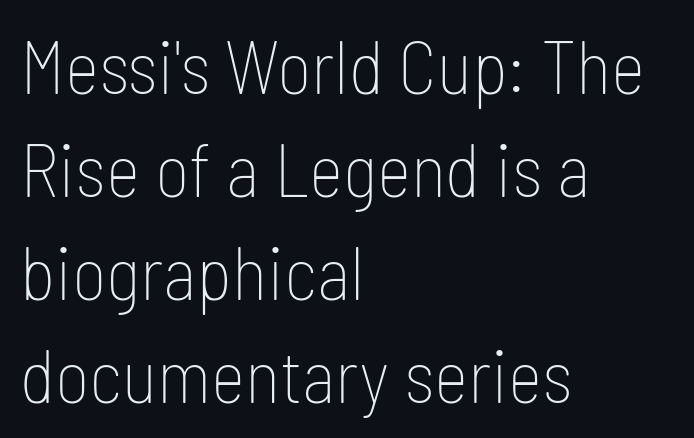
Q: Is the text bold? A: No.
Q: Is the text italic (slanted)? A: No, it is upright.
Q: Is the typeface a serif or a sans-serif typeface? A: Sans-serif.
Q: Is the text underlined? A: No.
Q: How is the paragraph aligned? A: Left-aligned.
Q: Is the spacing between letters normal or unusually wide? A: Normal.
Q: Is the spacing between lines tight, normal or loose? A: Normal.
Q: Width (condensed, normal, or wide)? A: Condensed.
Q: Stroke contrast? A: Low.
Q: x-height? A: Medium.
Q: Monospaced? A: No.
